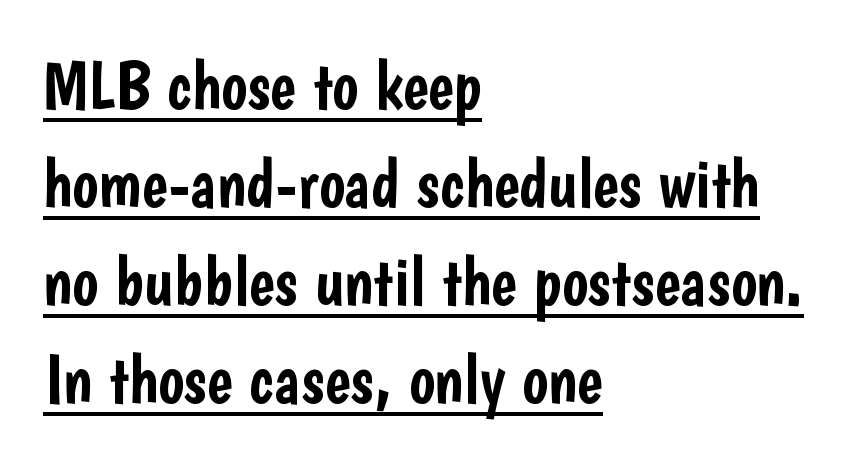
Note: no serifs on the glyphs. The passage shown is typed in a proportional face where columns would drift. A rule runs beneath these lines of type. Rendered with straight, roman letterforms. The ragged edge is on the right, which tells us the setting is flush left. The letters sit at their default tracking, neither squeezed nor spread.
